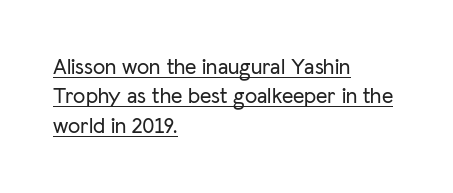
Q: Is the text italic (slanted)? A: No, it is upright.
Q: Is the text underlined? A: Yes.
Q: How is the paragraph aligned? A: Left-aligned.
Q: Is the spacing between letters normal or unusually wide? A: Normal.
Q: Is the spacing between lines tight, normal or loose? A: Normal.
